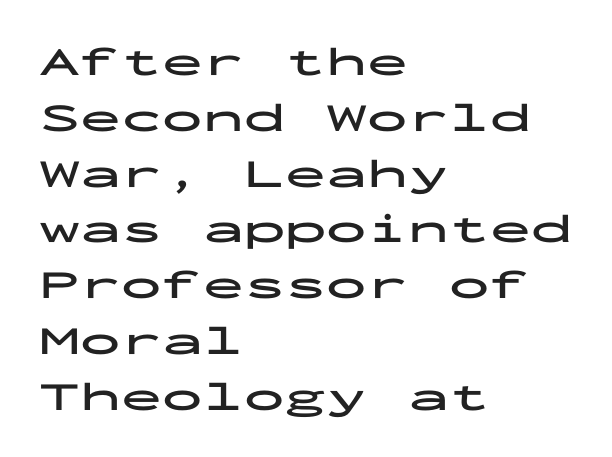
Examine the stroke ends and you'll find no serifs. Lines of text with bare space underneath. Looks like terminal output: every glyph gets an equal slot. These lines keep a tight, regular rhythm from letter to letter. The letters are bold, with thick, heavy strokes.
